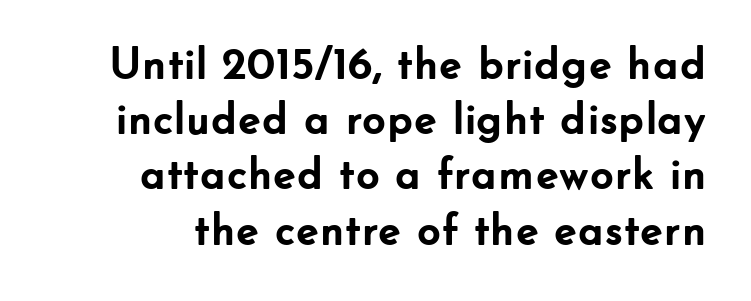
Q: Is the text bold? A: Yes.
Q: Is the text italic (slanted)? A: No, it is upright.
Q: Is the typeface a serif or a sans-serif typeface? A: Sans-serif.
Q: Is the text underlined? A: No.
Q: Is the spacing between letters normal or unusually wide? A: Normal.
Q: Width (condensed, normal, or wide)? A: Normal.
Q: Stroke contrast? A: Low.
Q: x-height? A: Small.
Q: Monospaced? A: No.
